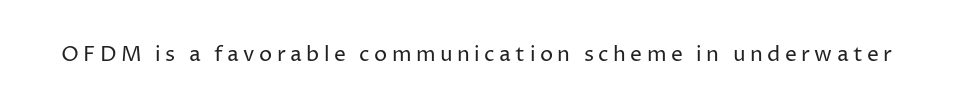
Q: Is the text bold? A: No.
Q: Is the text italic (slanted)? A: No, it is upright.
Q: Is the text underlined? A: No.
Q: Is the spacing between letters normal or unusually wide? A: Unusually wide.
